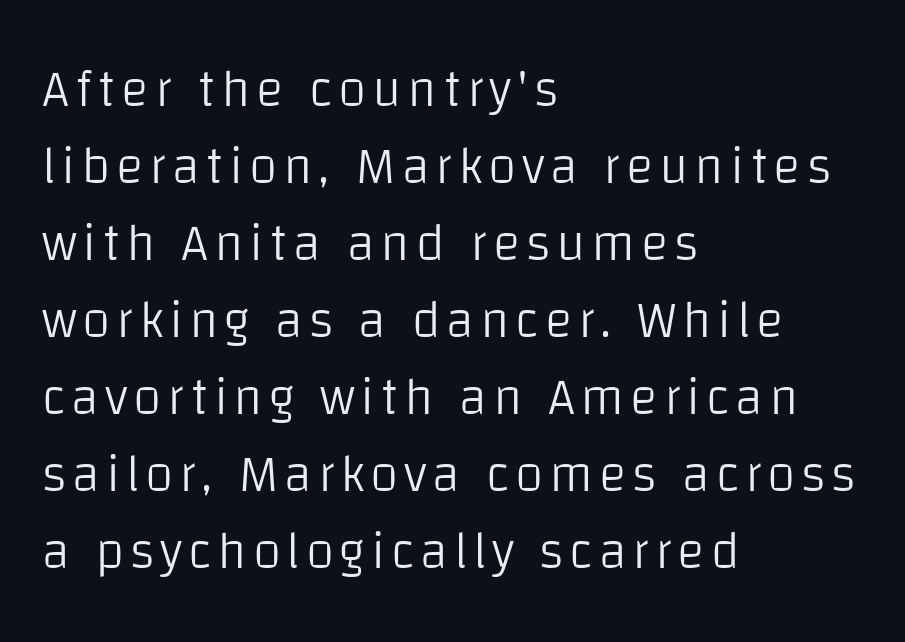
The lettering holds an erect, upright posture throughout. Stems here are at most as thick as an everyday book face. The passage shown is typed in a proportional face where columns would drift. The text was rendered using a sans face with plain stroke endings.
